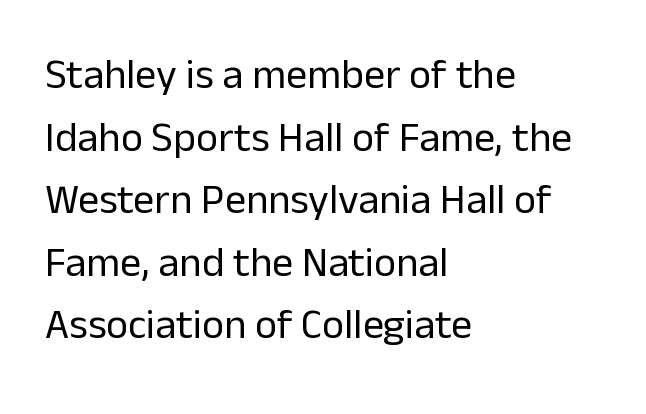
Stroke mass is kept to a normal reading level or below. The rendering shows plain stroke endings on the letterforms — a sans-serif design. Notice how the stems are strictly vertical — no italics here. The passage shown is not underscored anywhere.
